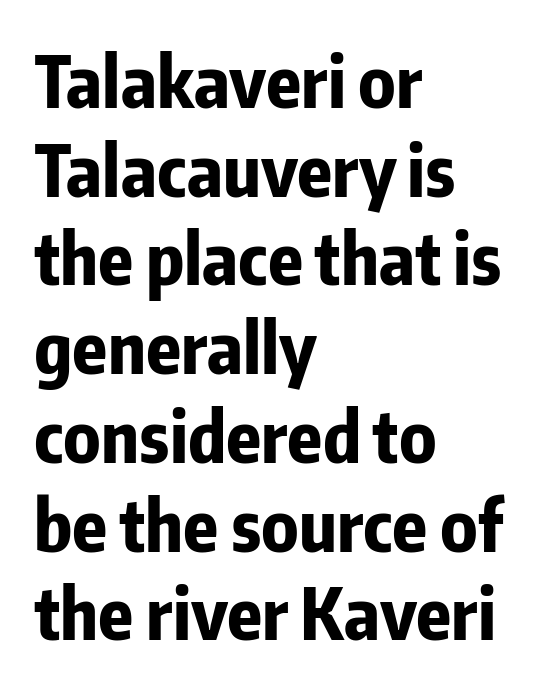
{"serif": "no", "italic": "no", "bold": "yes", "weight": "bold", "width": "condensed", "stroke_contrast": "low", "x_height": "medium", "monospaced": "no", "underline": "no", "align": "left", "line_spacing": "normal", "line_spacing_ratio": 1.25, "letter_spacing": "normal", "letter_spacing_em": 0.0, "glyph_px": 71}
